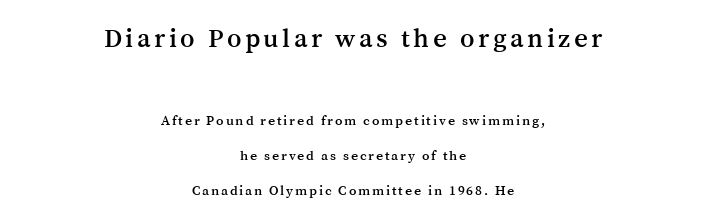
Q: Is the text italic (slanted)? A: No, it is upright.
Q: Is the text underlined? A: No.
Q: How is the paragraph aligned? A: Centered.
Q: Is the spacing between lines tight, normal or loose? A: Loose.
Q: Which block of text is set in a larger size, the first (top) or the second (bottom)? A: The first (top) one.
